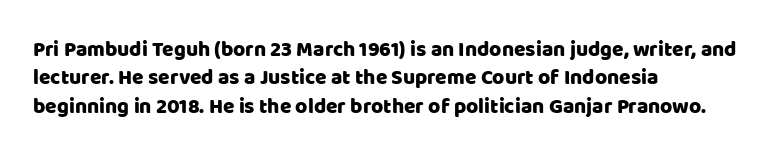
The image shows 21 px text type, upright; set left-aligned, normal line spacing (1.35x), normal letter spacing, not underlined.
